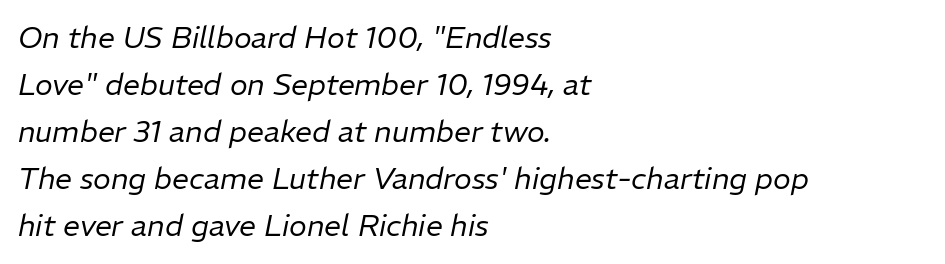
The image shows 30 px regular-weight type, italic (leaning right); set left-aligned, normal line spacing (1.57x), normal letter spacing, not underlined; low stroke contrast and a medium x-height.
